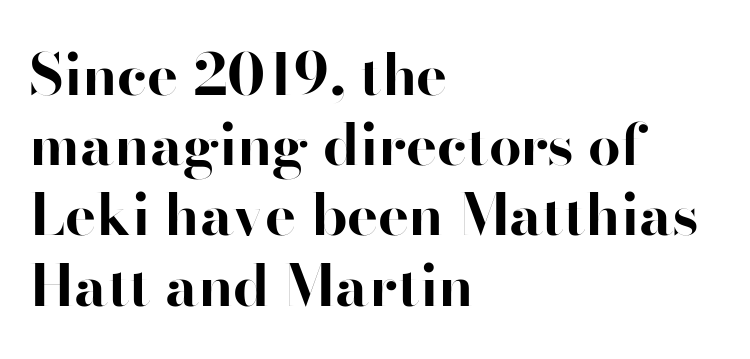
The image shows 58 px bold sans-serif type, upright; set left-aligned, line spacing 1.21x, normal letter spacing, not underlined; high stroke contrast and a small x-height.
